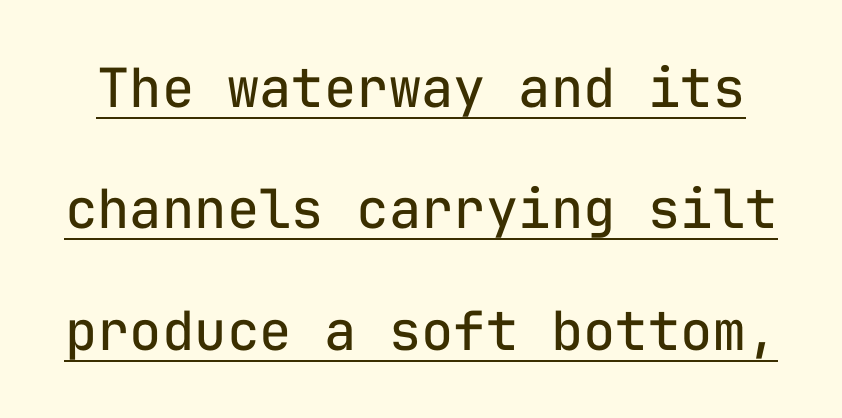
Q: Is the text bold? A: No.
Q: Is the text italic (slanted)? A: No, it is upright.
Q: Is the typeface a serif or a sans-serif typeface? A: Sans-serif.
Q: Is the text underlined? A: Yes.
Q: Is the spacing between letters normal or unusually wide? A: Normal.
Q: Is the spacing between lines tight, normal or loose? A: Loose.
Q: Width (condensed, normal, or wide)? A: Normal.
Q: Stroke contrast? A: Low.
Q: x-height? A: Medium.
Q: Monospaced? A: Yes.
